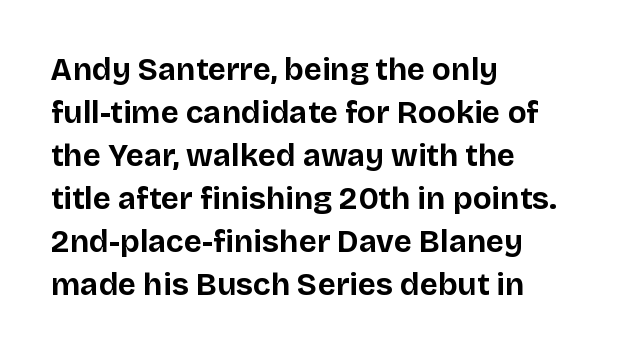
Q: Is the text bold? A: Yes.
Q: Is the text italic (slanted)? A: No, it is upright.
Q: Is the typeface a serif or a sans-serif typeface? A: Sans-serif.
Q: Is the text underlined? A: No.
Q: How is the paragraph aligned? A: Left-aligned.
Q: Is the spacing between letters normal or unusually wide? A: Normal.
Q: Is the spacing between lines tight, normal or loose? A: Normal.
Q: Width (condensed, normal, or wide)? A: Normal.
Q: Stroke contrast? A: Low.
Q: x-height? A: Large.
Q: Monospaced? A: No.
